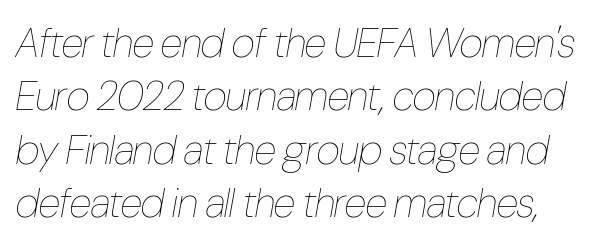
Q: Is the text bold? A: No.
Q: Is the text italic (slanted)? A: Yes, it leans right by about 10 degrees.
Q: Is the text underlined? A: No.
Q: Is the spacing between letters normal or unusually wide? A: Normal.
Q: Is the spacing between lines tight, normal or loose? A: Normal.
Q: Width (condensed, normal, or wide)? A: Condensed.
Q: Stroke contrast? A: Low.
Q: x-height? A: Medium.
Q: Monospaced? A: No.
